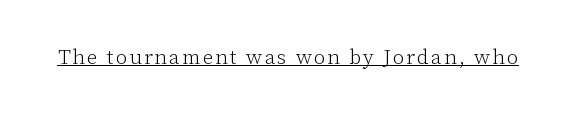
{"italic": "no", "bold": "no", "underline": "yes", "glyph_px": 21}
